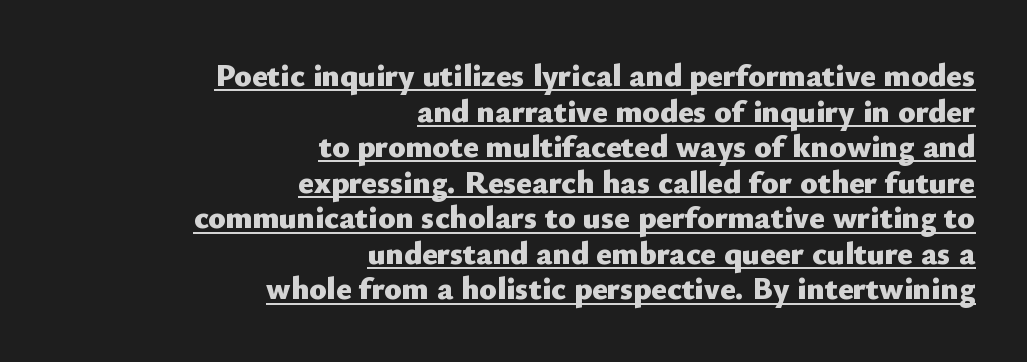
Q: Is the text bold? A: Yes.
Q: Is the text italic (slanted)? A: No, it is upright.
Q: Is the typeface a serif or a sans-serif typeface? A: Sans-serif.
Q: Is the text underlined? A: Yes.
Q: How is the paragraph aligned? A: Right-aligned.
Q: Is the spacing between letters normal or unusually wide? A: Normal.
Q: Is the spacing between lines tight, normal or loose? A: Tight.
Q: Width (condensed, normal, or wide)? A: Normal.
Q: Stroke contrast? A: Low.
Q: x-height? A: Small.
Q: Monospaced? A: No.
